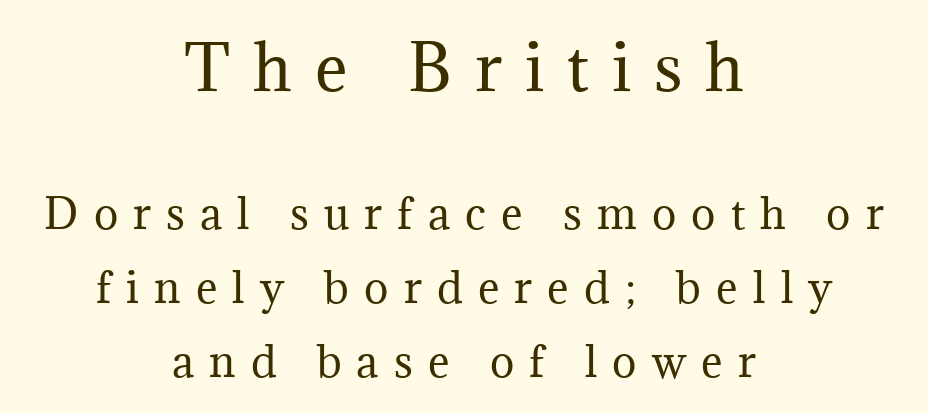
Glyph-to-glyph distance is far greater than everyday printed text. The typesetter chose a symmetrical, centered arrangement here. Whoever set this made the first block the dominant, larger element. The passage shown is not underscored anywhere.
